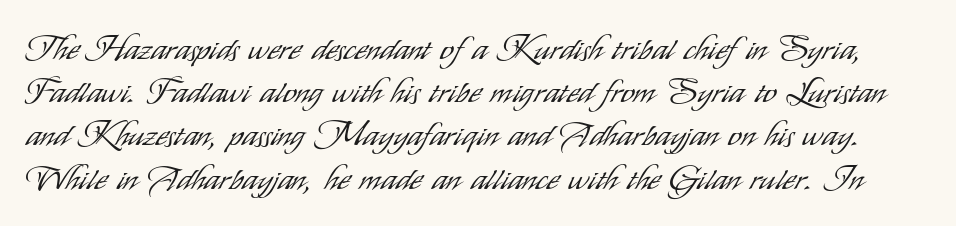
{"serif": "no", "bold": "no", "weight": "light", "width": "condensed", "stroke_contrast": "low", "x_height": "small", "monospaced": "no", "underline": "no", "line_spacing": "normal", "line_spacing_ratio": 1.27, "letter_spacing": "normal", "letter_spacing_em": 0.0, "glyph_px": 34}
